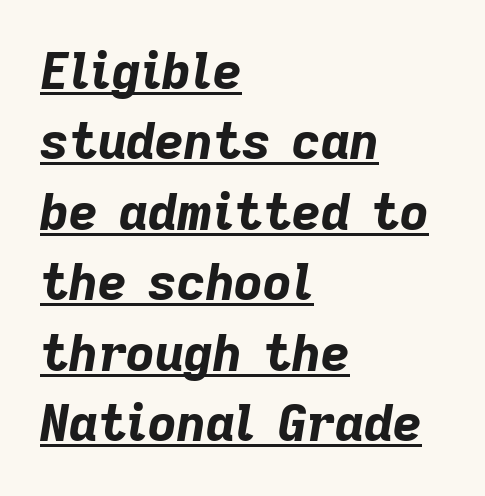
The image shows 50 px bold type, italic (leaning right); set left-aligned, normal line spacing (1.41x), normal letter spacing, underlined; low stroke contrast and a medium x-height.
